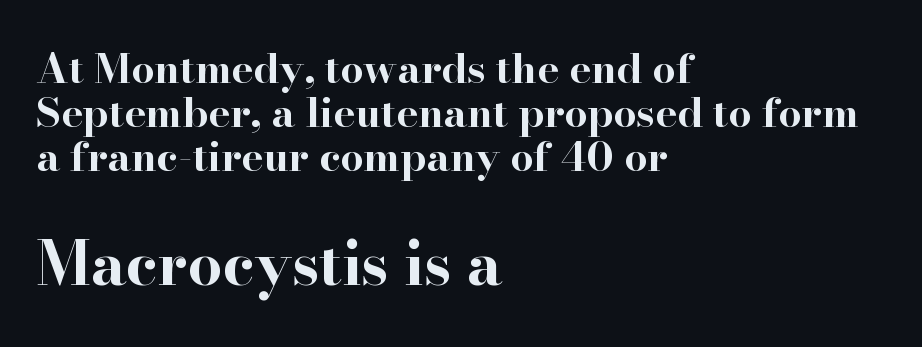
The image shows 61 px bold, wide serif type, upright; set left-aligned, tight line spacing (1.07x), normal letter spacing, not underlined; the second (bottom) block is 1.49x larger; high stroke contrast and a small x-height.
